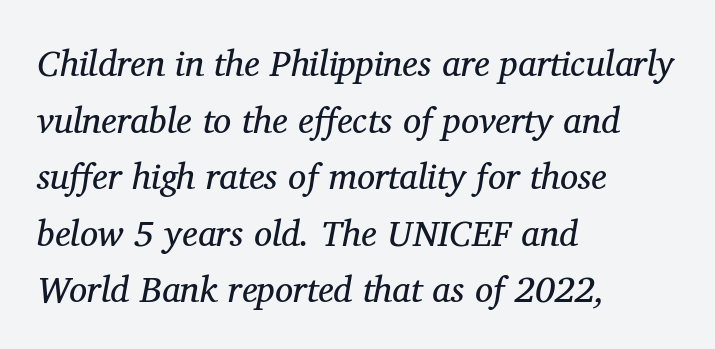
{"serif": "yes", "italic": "yes", "lean": "right", "slant_degrees": 11, "bold": "no", "weight": "regular", "width": "normal", "stroke_contrast": "medium", "x_height": "medium", "monospaced": "no", "underline": "no", "align": "left", "line_spacing": "normal", "line_spacing_ratio": 1.57, "letter_spacing": "normal", "letter_spacing_em": 0.0, "glyph_px": 36}
